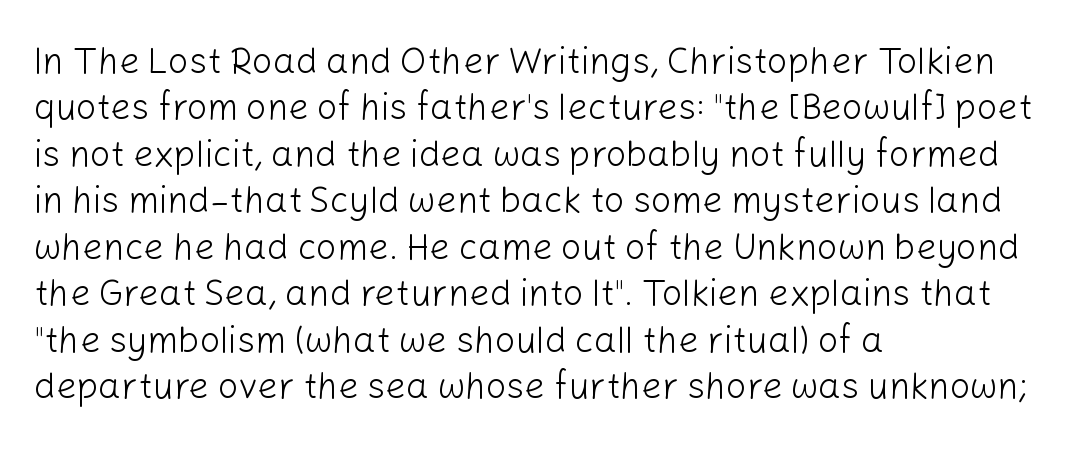
The image shows 36 px light sans-serif type, upright; set left-aligned, normal line spacing (1.29x), normal letter spacing, not underlined; low stroke contrast and a medium x-height.
